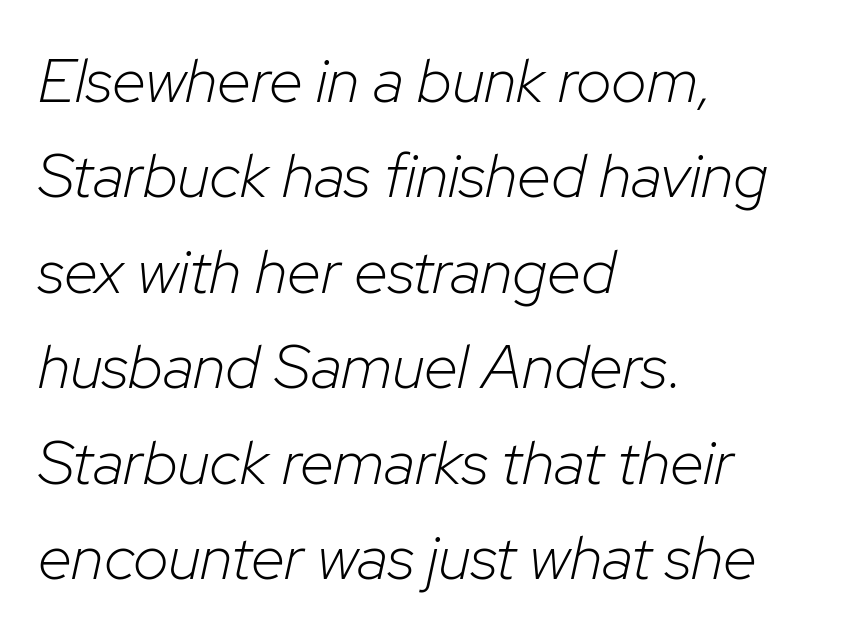
The image shows 62 px light type, italic (leaning right); set left-aligned, normal line spacing (1.54x), normal letter spacing, not underlined; low stroke contrast and a medium x-height.
